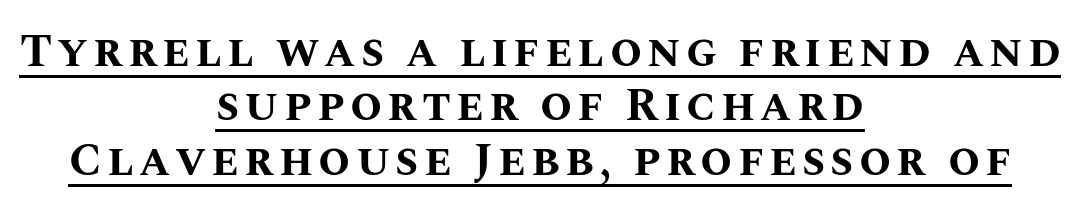
{"italic": "no", "bold": "yes", "weight": "bold", "width": "normal", "stroke_contrast": "medium", "x_height": "large", "monospaced": "no", "underline": "yes", "align": "center", "line_spacing_ratio": 1.18, "glyph_px": 46}
